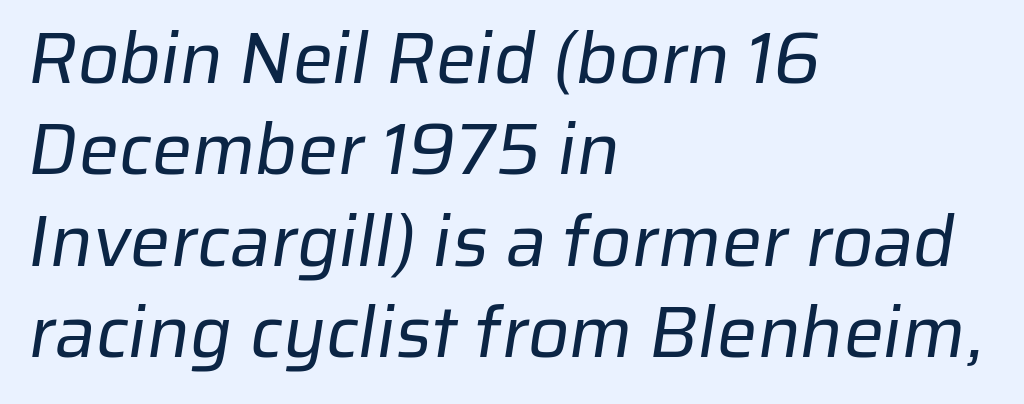
Q: Is the text bold? A: No.
Q: Is the typeface a serif or a sans-serif typeface? A: Sans-serif.
Q: Is the text underlined? A: No.
Q: How is the paragraph aligned? A: Left-aligned.
Q: Is the spacing between letters normal or unusually wide? A: Normal.
Q: Is the spacing between lines tight, normal or loose? A: Normal.
Q: Width (condensed, normal, or wide)? A: Normal.
Q: Stroke contrast? A: Low.
Q: x-height? A: Medium.
Q: Monospaced? A: No.
